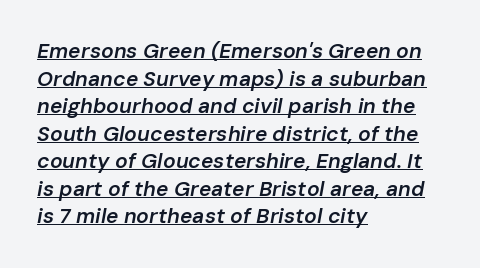
Notice how descenders clear the ascenders below comfortably — that's standard leading. Emphasis by weight is partial: semibold. Horizontal alignment here is leftward, the default for most running prose. Italic? Definitely — the glyphs are oblique.
